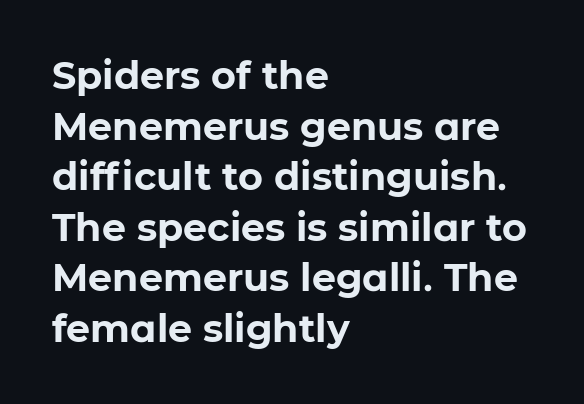
Q: Is the text bold? A: Yes.
Q: Is the text italic (slanted)? A: No, it is upright.
Q: Is the typeface a serif or a sans-serif typeface? A: Sans-serif.
Q: Is the text underlined? A: No.
Q: How is the paragraph aligned? A: Left-aligned.
Q: Is the spacing between letters normal or unusually wide? A: Normal.
Q: Is the spacing between lines tight, normal or loose? A: Normal.
Q: Width (condensed, normal, or wide)? A: Normal.
Q: Stroke contrast? A: Low.
Q: x-height? A: Medium.
Q: Monospaced? A: No.
